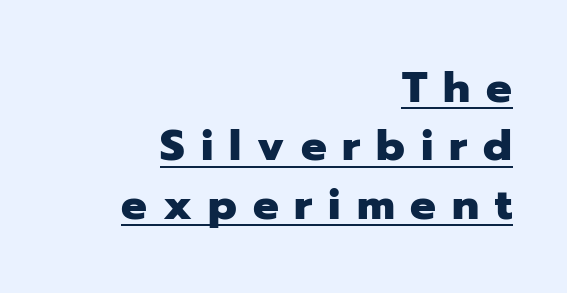
The image shows 43 px heavy sans-serif type, upright; set right-aligned, normal line spacing (1.36x), unusually wide letter spacing (+0.37 em), underlined; low stroke contrast and a medium x-height.
